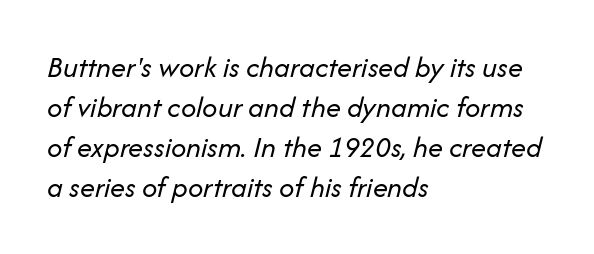
{"italic": "yes", "lean": "right", "slant_degrees": 14, "bold": "no", "weight": "regular", "width": "normal", "stroke_contrast": "low", "x_height": "medium", "monospaced": "no", "underline": "no", "align": "left", "line_spacing": "normal", "line_spacing_ratio": 1.33, "letter_spacing": "normal", "letter_spacing_em": 0.0, "glyph_px": 30}
